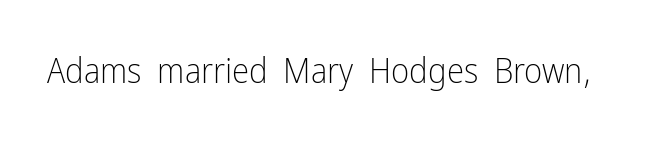
{"serif": "no", "italic": "no", "bold": "no", "weight": "light", "width": "condensed", "stroke_contrast": "low", "x_height": "medium", "monospaced": "no", "underline": "no", "letter_spacing": "normal", "letter_spacing_em": 0.0, "glyph_px": 35}
